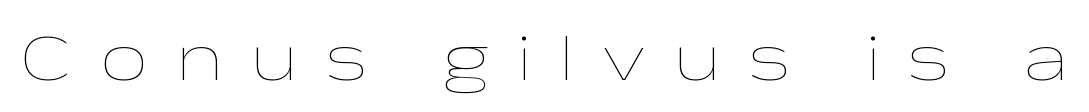
The image shows 68 px thin, wide type, upright; set unusually wide letter spacing (+0.41 em), not underlined; low stroke contrast and a medium x-height.
